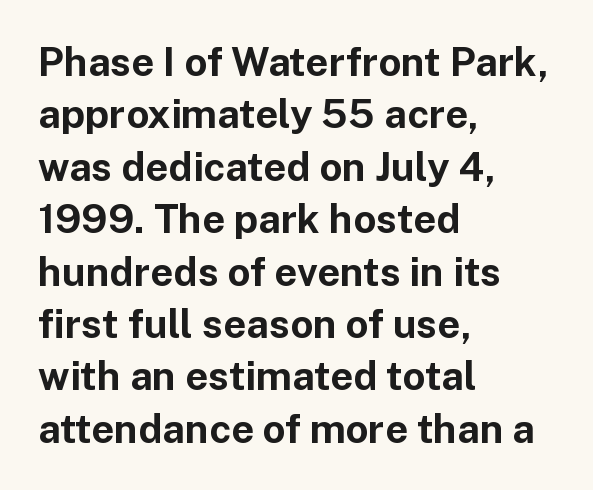
The image shows 40 px bold sans-serif type, upright; set left-aligned, normal line spacing (1.31x), normal letter spacing, not underlined; low stroke contrast and a medium x-height.
